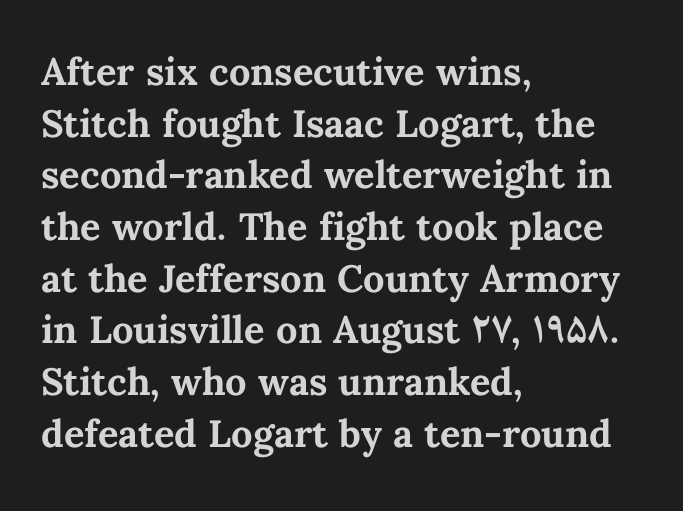
The image shows 38 px bold type, upright; set left-aligned, normal line spacing (1.36x), normal letter spacing, not underlined; medium stroke contrast and a medium x-height.
